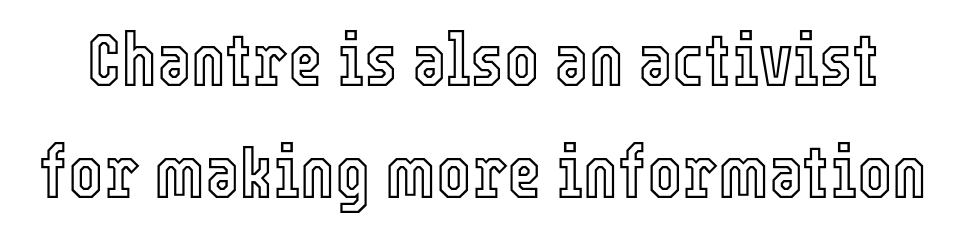
{"italic": "no", "width": "condensed", "x_height": "medium", "monospaced": "no", "underline": "no", "line_spacing": "normal", "line_spacing_ratio": 1.51, "letter_spacing": "normal", "letter_spacing_em": 0.0, "glyph_px": 74}
